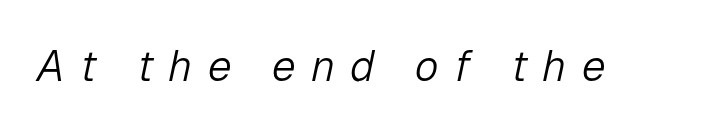
{"italic": "yes", "lean": "right", "slant_degrees": 12, "bold": "no", "weight": "light", "width": "normal", "stroke_contrast": "low", "x_height": "medium", "monospaced": "no", "underline": "no", "letter_spacing": "wide", "letter_spacing_em": 0.35, "glyph_px": 43}
